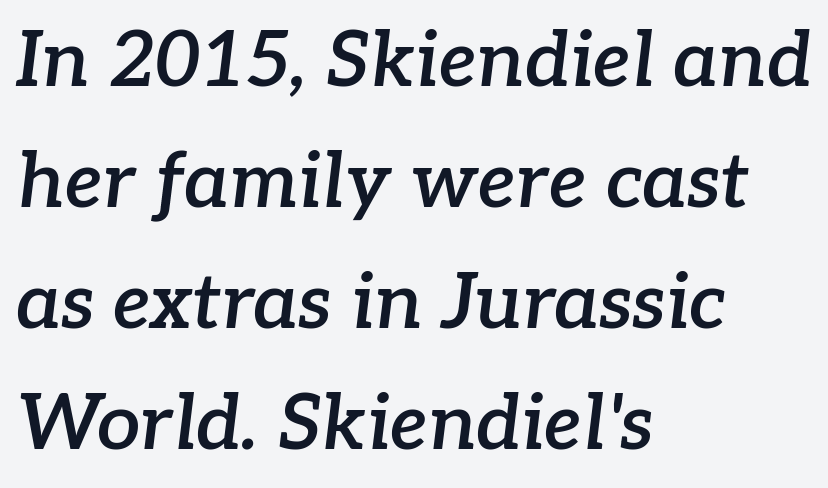
Line starts are locked; line ends wander. Compared with ordinary roman type, these characters are visibly tilted. Anything drawn beneath the words? Only blank space. The passage shown stacks its lines at a standard gap. These lines keep a tight, regular rhythm from letter to letter.
